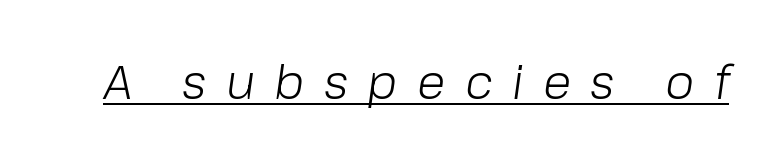
The image shows 47 px light type, italic (leaning right); set unusually wide letter spacing (+0.41 em), underlined; low stroke contrast and a medium x-height.
